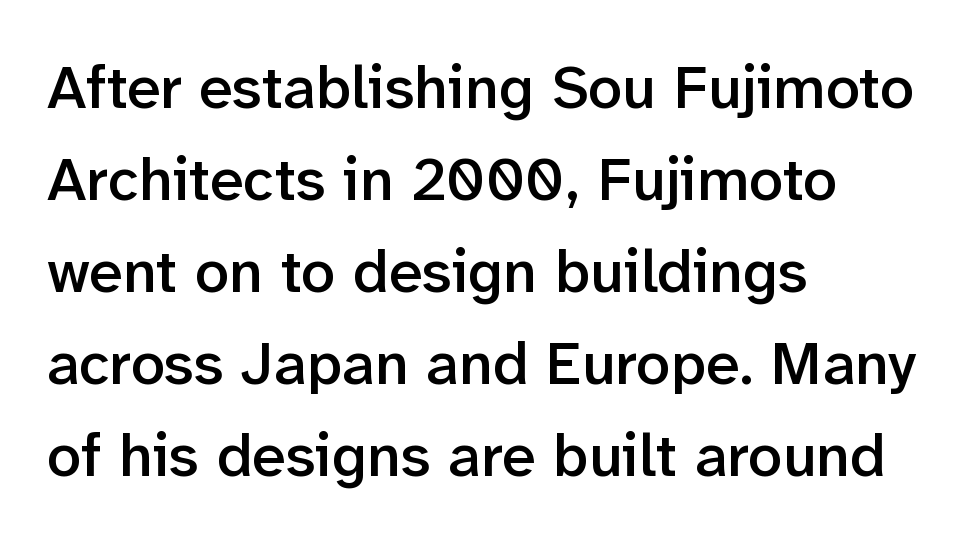
Q: Is the text bold? A: Semi-bold.
Q: Is the text italic (slanted)? A: No, it is upright.
Q: Is the typeface a serif or a sans-serif typeface? A: Sans-serif.
Q: Is the text underlined? A: No.
Q: How is the paragraph aligned? A: Left-aligned.
Q: Is the spacing between letters normal or unusually wide? A: Normal.
Q: Is the spacing between lines tight, normal or loose? A: Normal.
Q: Width (condensed, normal, or wide)? A: Normal.
Q: Stroke contrast? A: Low.
Q: x-height? A: Medium.
Q: Monospaced? A: No.
